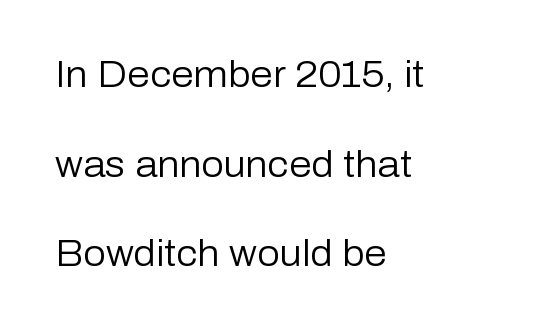
{"serif": "no", "italic": "no", "bold": "no", "weight": "regular", "width": "normal", "stroke_contrast": "low", "x_height": "medium", "monospaced": "no", "underline": "no", "align": "left", "line_spacing": "loose", "line_spacing_ratio": 2.49, "letter_spacing": "normal", "letter_spacing_em": 0.0, "glyph_px": 36}
